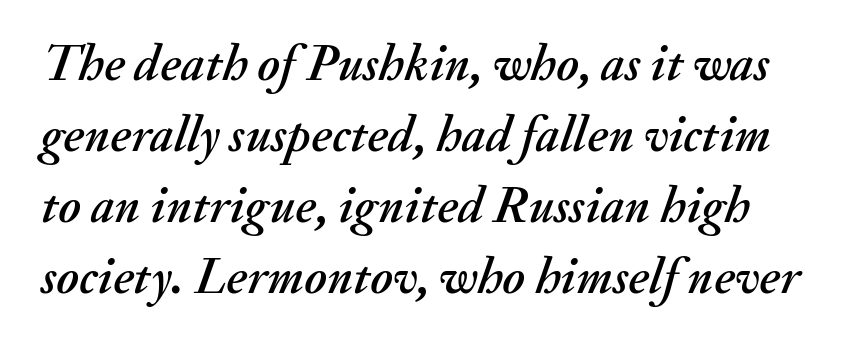
Q: Is the text italic (slanted)? A: Yes, it leans right by about 20 degrees.
Q: Is the text underlined? A: No.
Q: Is the spacing between letters normal or unusually wide? A: Normal.
Q: Is the spacing between lines tight, normal or loose? A: Normal.
Q: Width (condensed, normal, or wide)? A: Normal.
Q: Stroke contrast? A: Medium.
Q: x-height? A: Small.
Q: Monospaced? A: No.
